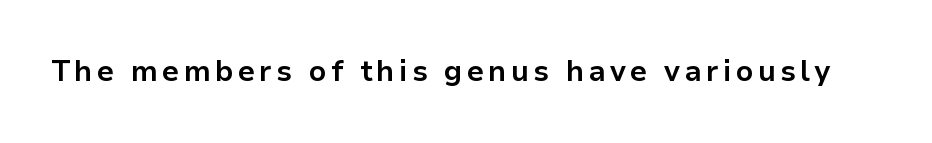
A typesetter would label this face a sans. Character widths vary here, with narrow letters taking less room than wide ones. The face used here has the dense, thick strokes of a bold. No italicization has been applied; the sample stays upright. Letters rest on an invisible, unmarked baseline.
